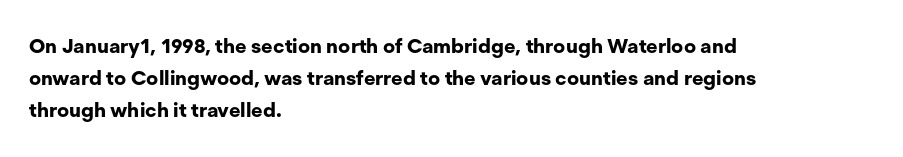
Upright lettering throughout. The foot of each line stays bare and open. Line spacing here is normal. The letters sit at their default tracking, neither squeezed nor spread. The setting favours the left margin, as ordinary paragraphs usually do. These words are printed bold, with thick strokes throughout.
